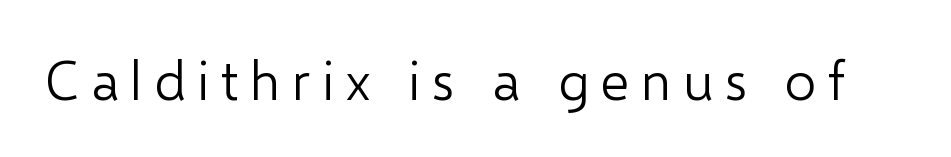
{"serif": "no", "italic": "no", "bold": "no", "weight": "light", "width": "normal", "stroke_contrast": "low", "x_height": "medium", "monospaced": "no", "underline": "no", "letter_spacing": "wide", "letter_spacing_em": 0.21, "glyph_px": 55}
